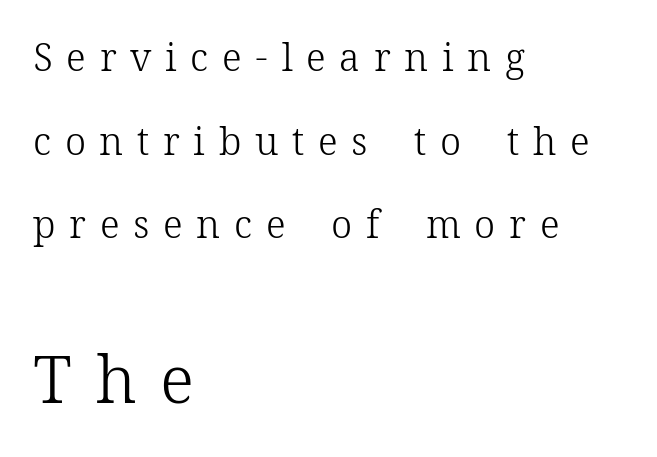
Serif or sans? Serif — the stroke terminals have little feet. When letters stand straight like this, we call the style roman or upright. Note: smaller setting up top, larger setting below. The letters are spread apart with noticeably loose tracking.
